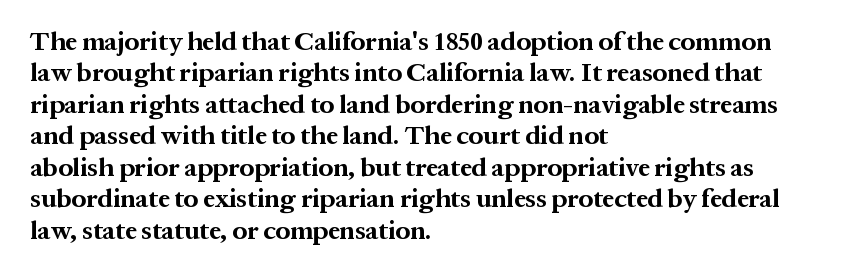
{"italic": "no", "bold": "yes", "underline": "no", "align": "left", "line_spacing_ratio": 1.21, "letter_spacing": "normal", "letter_spacing_em": 0.0, "glyph_px": 26}
